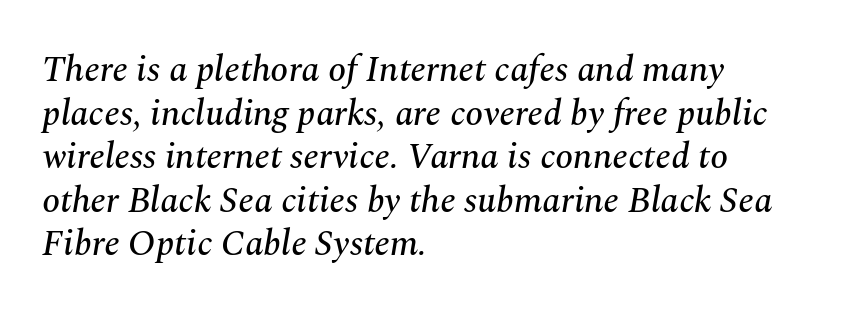
Compared with a centered layout, this one pins lines to the left instead. Serifs: yes, visible at the terminals of the letterforms. An italicized treatment has been applied to the whole sample. The passage shown is typed in a proportional face where columns would drift. Glance below the letters and you will spot only blank space. Honestly, the letter spacing is just normal — you wouldn't notice it.
